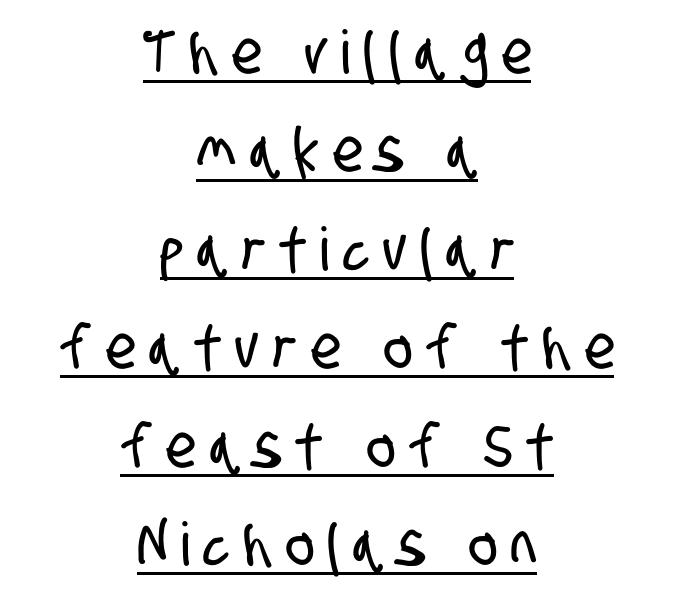
Q: Is the typeface a serif or a sans-serif typeface? A: Sans-serif.
Q: Is the text underlined? A: Yes.
Q: How is the paragraph aligned? A: Centered.
Q: Is the spacing between letters normal or unusually wide? A: Unusually wide.
Q: Is the spacing between lines tight, normal or loose? A: Normal.
Q: Width (condensed, normal, or wide)? A: Condensed.
Q: Stroke contrast? A: Low.
Q: x-height? A: Large.
Q: Monospaced? A: No.
